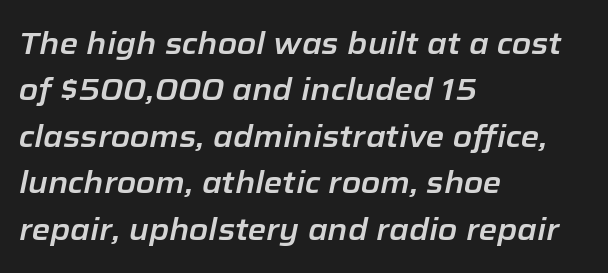
Q: Is the text italic (slanted)? A: Yes, it leans right by about 12 degrees.
Q: Is the text underlined? A: No.
Q: How is the paragraph aligned? A: Left-aligned.
Q: Is the spacing between letters normal or unusually wide? A: Normal.
Q: Is the spacing between lines tight, normal or loose? A: Normal.
Q: Width (condensed, normal, or wide)? A: Normal.
Q: Stroke contrast? A: Low.
Q: x-height? A: Medium.
Q: Monospaced? A: No.
